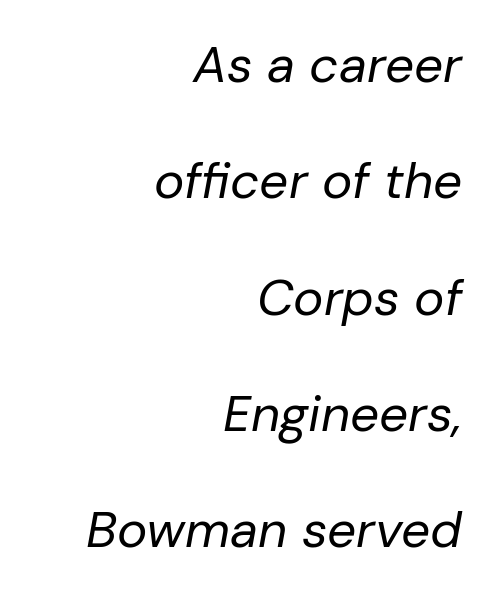
Quick note: interline space is abundant. Think standard paragraph weight, or any step lighter than that. Every row of glyphs terminates at an identical x-position on the right. Nothing unusual about the tracking: characters are spaced as the font intends.
